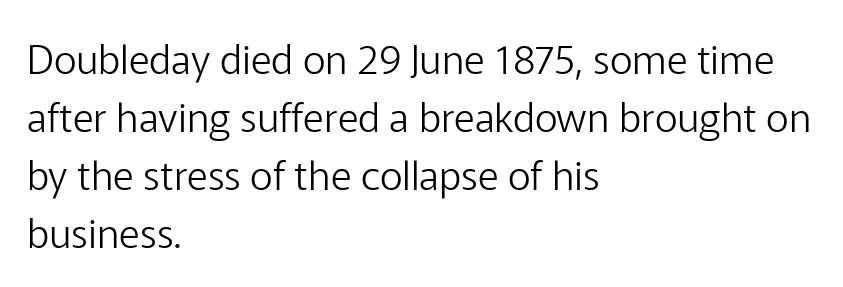
Q: Is the text bold? A: No.
Q: Is the text italic (slanted)? A: No, it is upright.
Q: Is the typeface a serif or a sans-serif typeface? A: Sans-serif.
Q: Is the text underlined? A: No.
Q: How is the paragraph aligned? A: Left-aligned.
Q: Is the spacing between letters normal or unusually wide? A: Normal.
Q: Is the spacing between lines tight, normal or loose? A: Normal.
Q: Width (condensed, normal, or wide)? A: Normal.
Q: Stroke contrast? A: Low.
Q: x-height? A: Medium.
Q: Monospaced? A: No.
